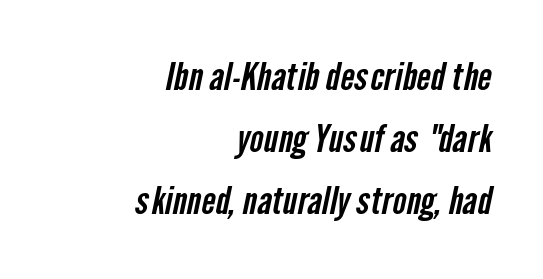
The image shows 37 px condensed sans-serif type; set right-aligned, normal line spacing (1.68x), normal letter spacing, not underlined; low stroke contrast and a medium x-height.
